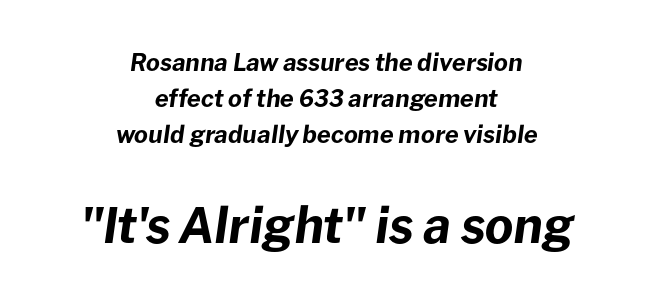
Spacing between characters is what you'd get straight out of the box. Students, this is bold: see how much ink each stroke carries. Glance below the letters and you will spot only blank space. The passage shown is typed in a proportional face where columns would drift. The lines sit at an ordinary, default distance from one another.
